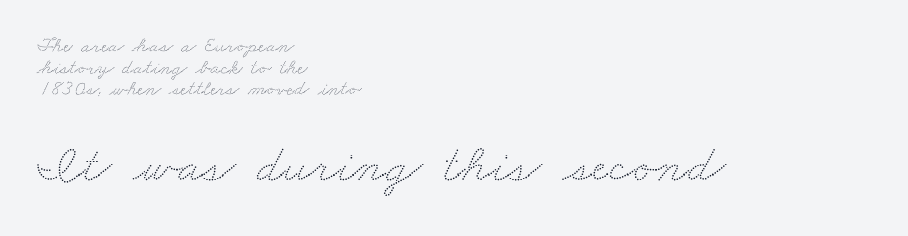
The image shows 53 px wide type; set left-aligned, tight line spacing (1.03x), normal letter spacing, not underlined; the second (bottom) block is 2.52x larger; low stroke contrast and a small x-height.
